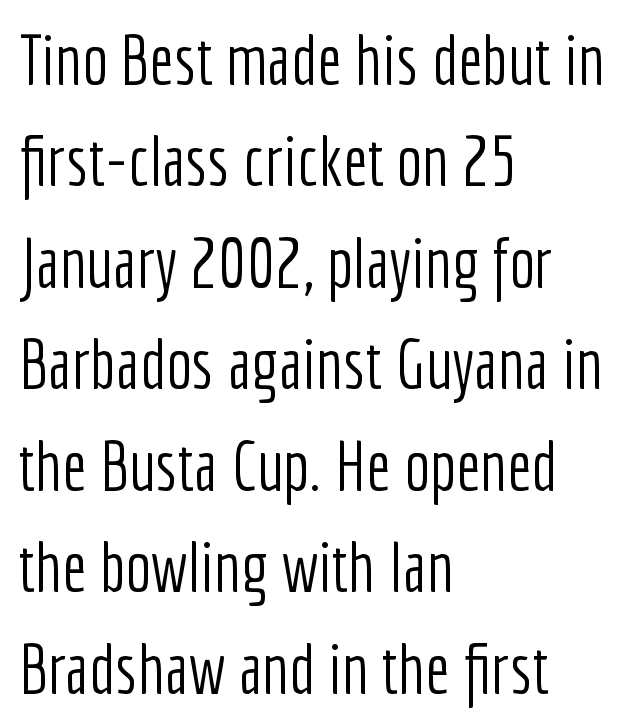
The image shows 69 px light, condensed sans-serif type, upright; set left-aligned, normal line spacing (1.47x), normal letter spacing, not underlined; low stroke contrast and a medium x-height.
